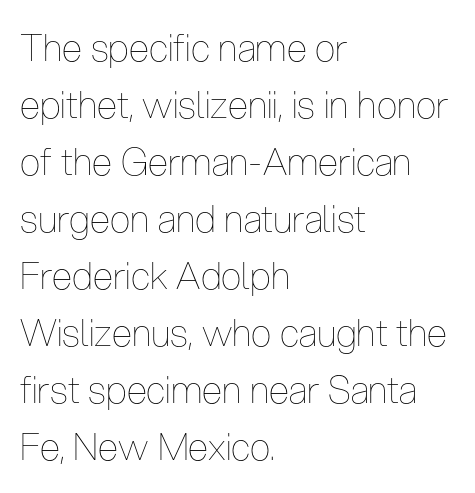
The image shows 37 px thin, condensed type, upright; set left-aligned, normal line spacing (1.54x), normal letter spacing, not underlined; low stroke contrast and a medium x-height.
